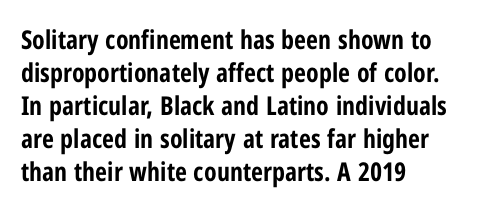
The image shows 26 px bold type, upright; set left-aligned, normal line spacing (1.27x), normal letter spacing, not underlined.
